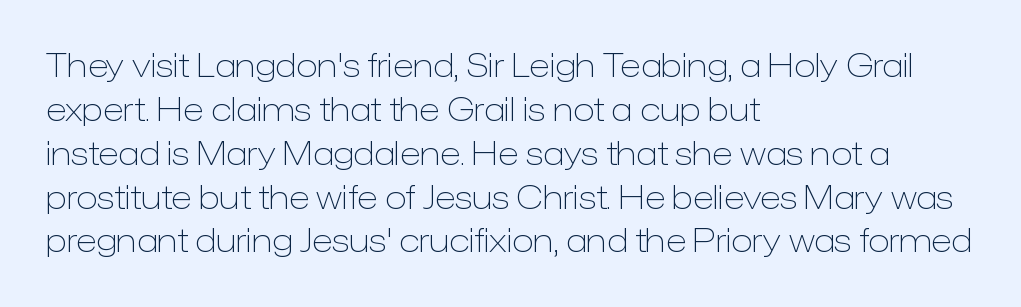
The image shows 32 px light sans-serif type, upright; set left-aligned, normal line spacing (1.37x), normal letter spacing, not underlined; low stroke contrast and a medium x-height.
